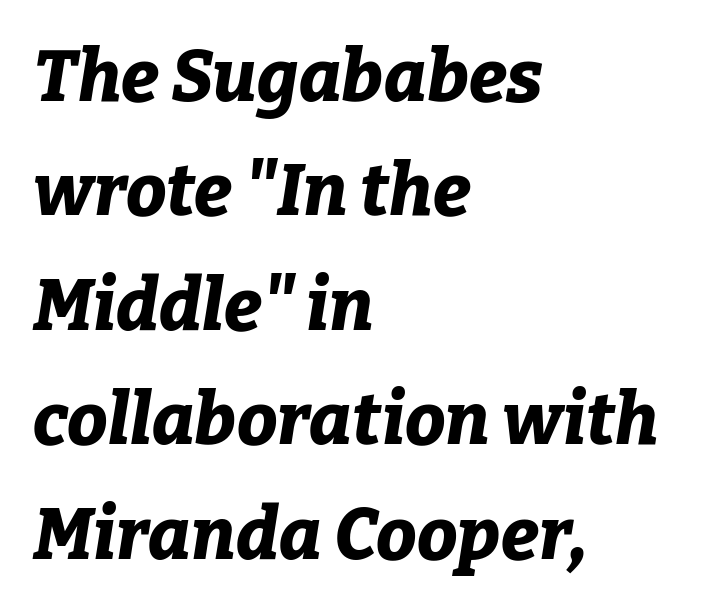
The image shows 72 px bold type, italic (leaning right); set left-aligned, normal line spacing (1.59x), normal letter spacing, not underlined; low stroke contrast and a medium x-height.
